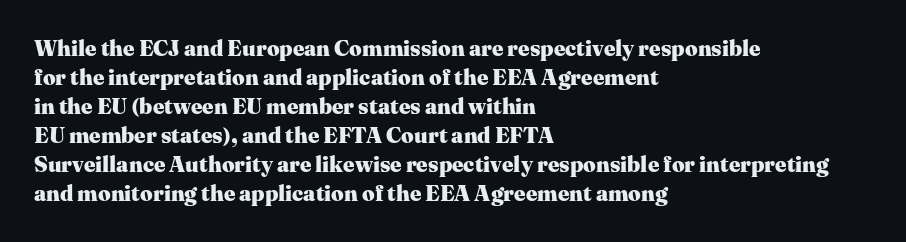
The image shows 22 px bold type, upright; set left-aligned, normal line spacing (1.32x), normal letter spacing, not underlined.
